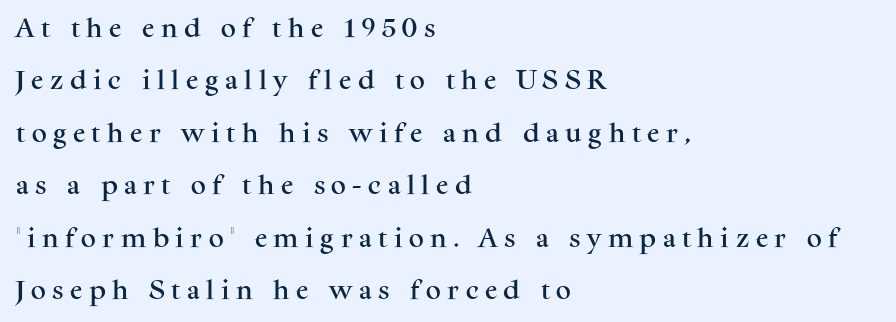
The image shows 21 px text type, upright; set left-aligned, loose line spacing (2.5x), unusually wide letter spacing (+0.31 em), not underlined.
